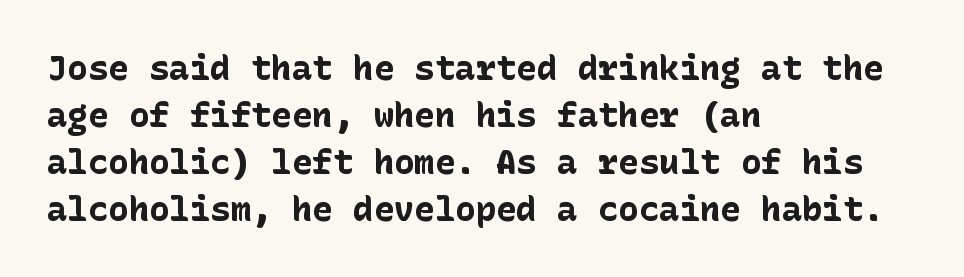
The letters are bold, with thick, heavy strokes. Typographically, this falls in the sans-serif category. In terms of leading, this rendering sits right in the middle. The foot of each line stays bare and open.
